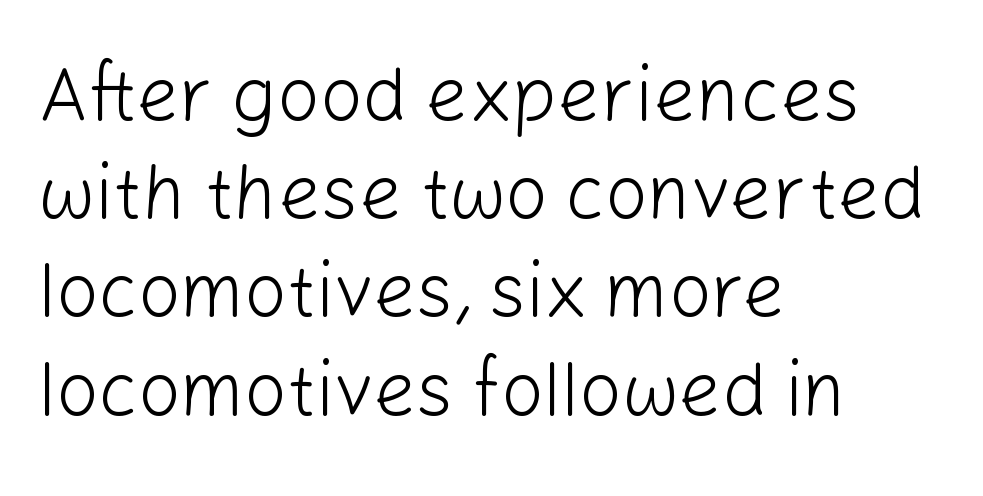
The letters stand straight up with perfectly vertical stems. Is the stroke heavy? The answer is a plain regular-or-lighter. Caption: standard tracking, unaltered. Typeset ragged right — the left edge is the straight one. The space directly below the letters is spotless. In terms of letterform style, serifs are entirely absent.
